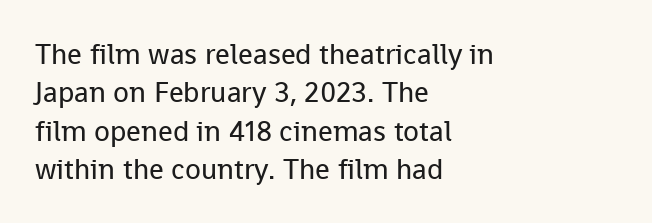
{"serif": "no", "italic": "no", "bold": "no", "weight": "regular", "width": "normal", "stroke_contrast": "low", "x_height": "medium", "monospaced": "no", "underline": "no", "align": "left", "line_spacing": "normal", "line_spacing_ratio": 1.32, "letter_spacing": "normal", "letter_spacing_em": 0.0, "glyph_px": 29}
